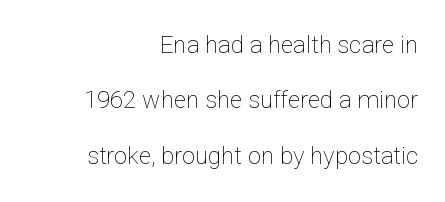
A roman cut, with each character standing at attention. The rendering anchors every line to the right-hand side. Look at the tracking — it's just the regular setting, nothing added. No letter is thick-stroked: the sample isn't bold.
